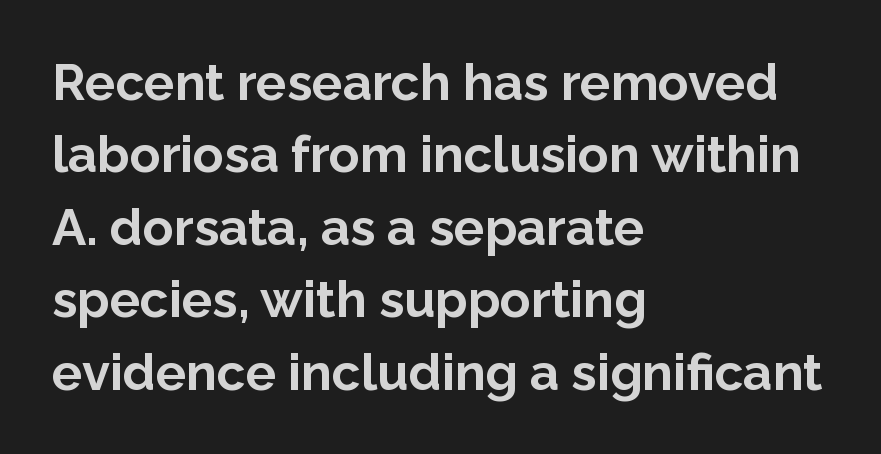
{"serif": "no", "italic": "no", "bold": "yes", "weight": "bold", "width": "normal", "stroke_contrast": "low", "x_height": "medium", "monospaced": "no", "underline": "no", "align": "left", "line_spacing": "normal", "line_spacing_ratio": 1.42, "letter_spacing": "normal", "letter_spacing_em": 0.0, "glyph_px": 51}
